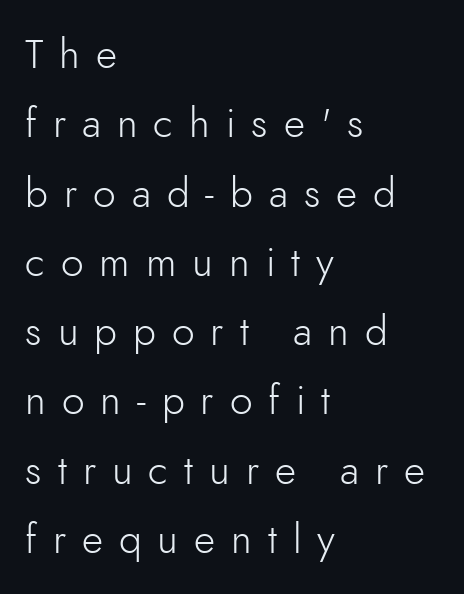
Q: Is the text bold? A: No.
Q: Is the text italic (slanted)? A: No, it is upright.
Q: Is the typeface a serif or a sans-serif typeface? A: Sans-serif.
Q: Is the text underlined? A: No.
Q: How is the paragraph aligned? A: Left-aligned.
Q: Is the spacing between letters normal or unusually wide? A: Unusually wide.
Q: Is the spacing between lines tight, normal or loose? A: Normal.
Q: Width (condensed, normal, or wide)? A: Normal.
Q: Stroke contrast? A: Low.
Q: x-height? A: Small.
Q: Monospaced? A: No.
